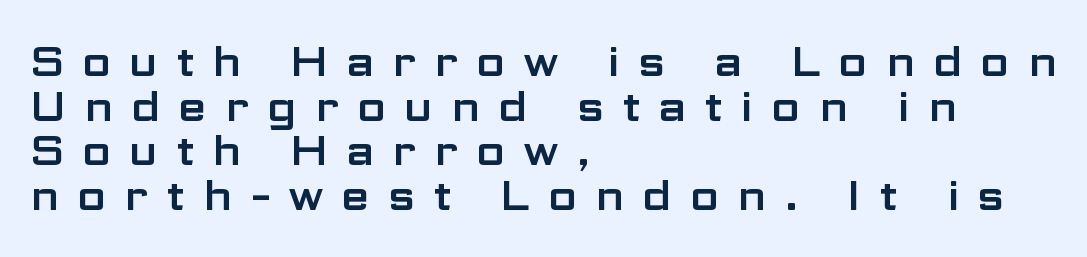
The image shows 42 px wide sans-serif type, upright; set left-aligned, tight line spacing (1.06x), unusually wide letter spacing (+0.43 em), not underlined; low stroke contrast and a medium x-height.
